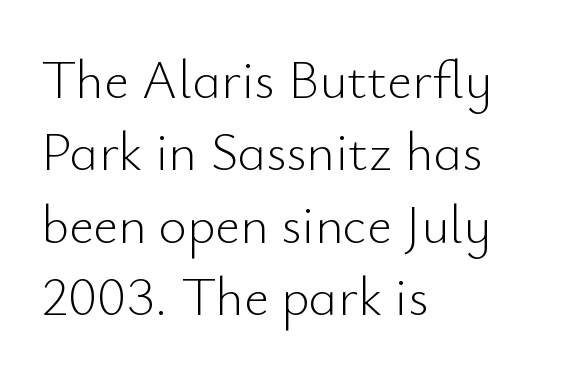
Q: Is the text bold? A: No.
Q: Is the text italic (slanted)? A: No, it is upright.
Q: Is the typeface a serif or a sans-serif typeface? A: Sans-serif.
Q: Is the text underlined? A: No.
Q: How is the paragraph aligned? A: Left-aligned.
Q: Is the spacing between letters normal or unusually wide? A: Normal.
Q: Is the spacing between lines tight, normal or loose? A: Normal.
Q: Width (condensed, normal, or wide)? A: Normal.
Q: Stroke contrast? A: Low.
Q: x-height? A: Small.
Q: Monospaced? A: No.
